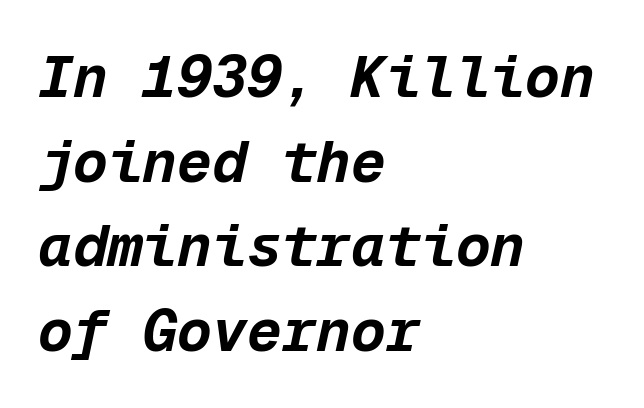
Q: Is the text bold? A: Yes.
Q: Is the text italic (slanted)? A: Yes, it leans right by about 12 degrees.
Q: Is the text underlined? A: No.
Q: How is the paragraph aligned? A: Left-aligned.
Q: Is the spacing between letters normal or unusually wide? A: Normal.
Q: Is the spacing between lines tight, normal or loose? A: Normal.
Q: Width (condensed, normal, or wide)? A: Normal.
Q: Stroke contrast? A: Low.
Q: x-height? A: Medium.
Q: Monospaced? A: Yes.
